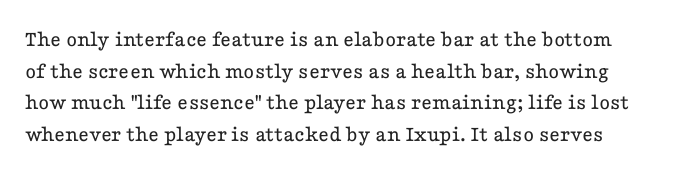
Q: Is the text bold? A: No.
Q: Is the text italic (slanted)? A: No, it is upright.
Q: Is the text underlined? A: No.
Q: Is the spacing between letters normal or unusually wide? A: Normal.
Q: Is the spacing between lines tight, normal or loose? A: Normal.
